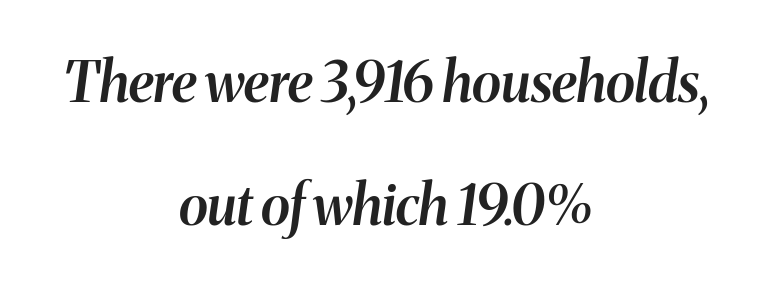
Would a proofreader flag this as italicized? Yes. Varying glyph widths throughout — classic text-font behaviour. Horizontal bands of white between lines are thick stripes. The rendering positions every line midway between the sides.
